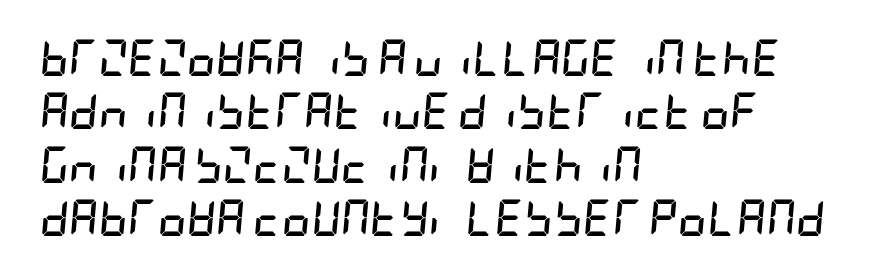
Q: Is the text bold? A: Yes.
Q: Is the text italic (slanted)? A: Yes, it leans right by about 5 degrees.
Q: Is the text underlined? A: No.
Q: How is the paragraph aligned? A: Left-aligned.
Q: Is the spacing between letters normal or unusually wide? A: Normal.
Q: Is the spacing between lines tight, normal or loose? A: Normal.
Q: Width (condensed, normal, or wide)? A: Condensed.
Q: Stroke contrast? A: Low.
Q: x-height? A: Large.
